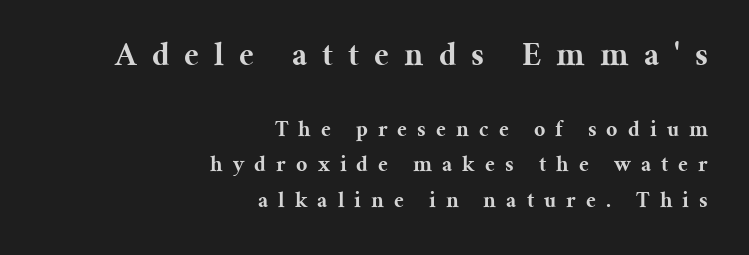
Q: Is the text bold? A: Yes.
Q: Is the text italic (slanted)? A: No, it is upright.
Q: Is the typeface a serif or a sans-serif typeface? A: Serif.
Q: Is the text underlined? A: No.
Q: How is the paragraph aligned? A: Right-aligned.
Q: Is the spacing between letters normal or unusually wide? A: Unusually wide.
Q: Is the spacing between lines tight, normal or loose? A: Normal.
Q: Which block of text is set in a larger size, the first (top) or the second (bottom)? A: The first (top) one.
Q: Width (condensed, normal, or wide)? A: Normal.
Q: Stroke contrast? A: Medium.
Q: x-height? A: Medium.
Q: Monospaced? A: No.
